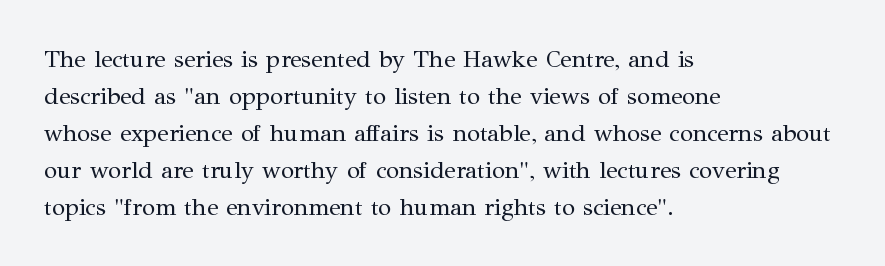
Vertical strokes here are truly vertical. Every row of glyphs begins at an identical x-position on the left. Between one letter and the next there's only the usual sliver of space. Only glyphs here, with clear space below each row.
